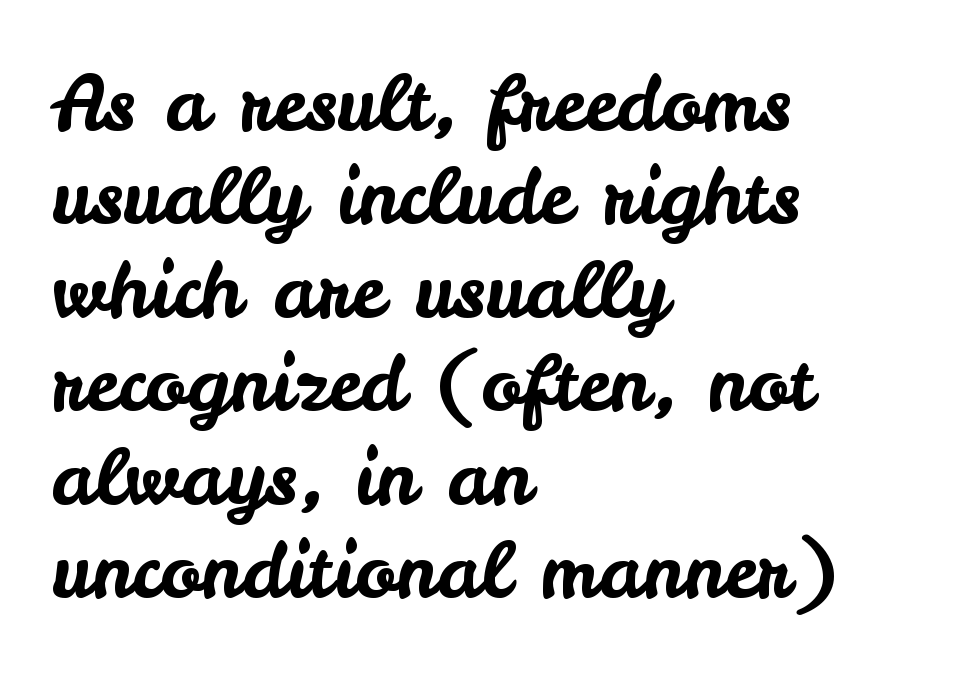
{"serif": "no", "width": "normal", "stroke_contrast": "low", "x_height": "small", "monospaced": "no", "underline": "no", "align": "left", "line_spacing_ratio": 1.23, "letter_spacing": "normal", "letter_spacing_em": 0.0, "glyph_px": 76}
